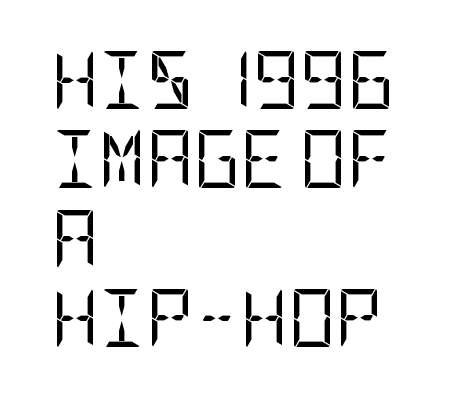
The image shows 58 px regular-weight, condensed sans-serif type, upright; set left-aligned, normal line spacing (1.37x), normal letter spacing, not underlined; low stroke contrast and a large x-height.
